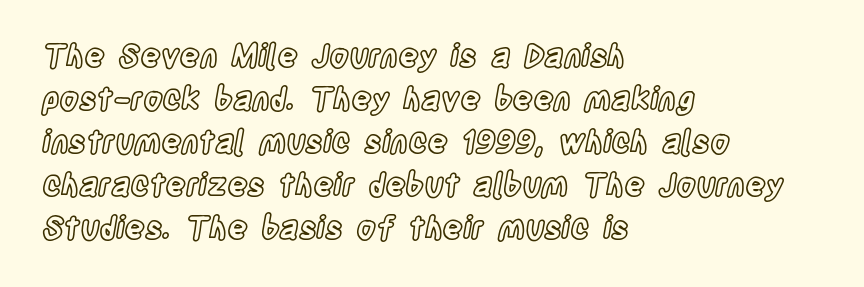
The space beneath each line is pristine and unruled. These lines stack with their left ends in a neat column. The line texture is even and compact thanks to regular tracking. Baseline-to-baseline distance is the conventional proportion of letter height. Looks like regular typesetting: each glyph gets only the width it needs.
